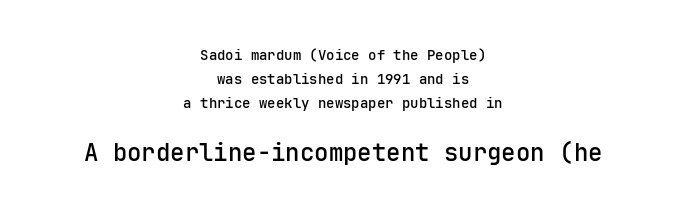
The specimen reads as upright at a glance. How are the letters spaced? Ordinarily, with no added tracking. Underlining? Definitely not there. Line spacing here is normal. Caption: multi-line text, centered on the measure. The block sitting lower on the canvas is the one with enlarged characters.
